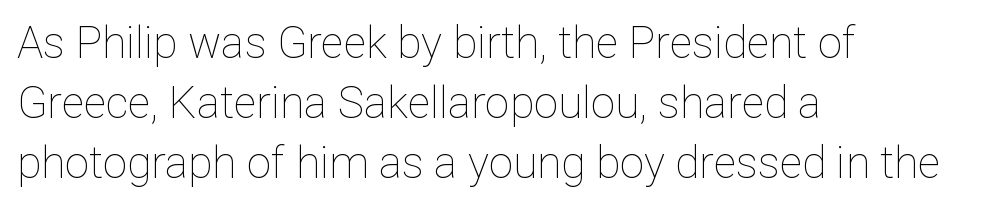
The type is set solid horizontally, with unmodified tracking. Clear beneath every line of the passage. Counters stay open thanks to moderate or lighter strokes. You can tell it's not italic because the verticals are truly vertical. Varying glyph widths throughout — classic text-font behaviour.
